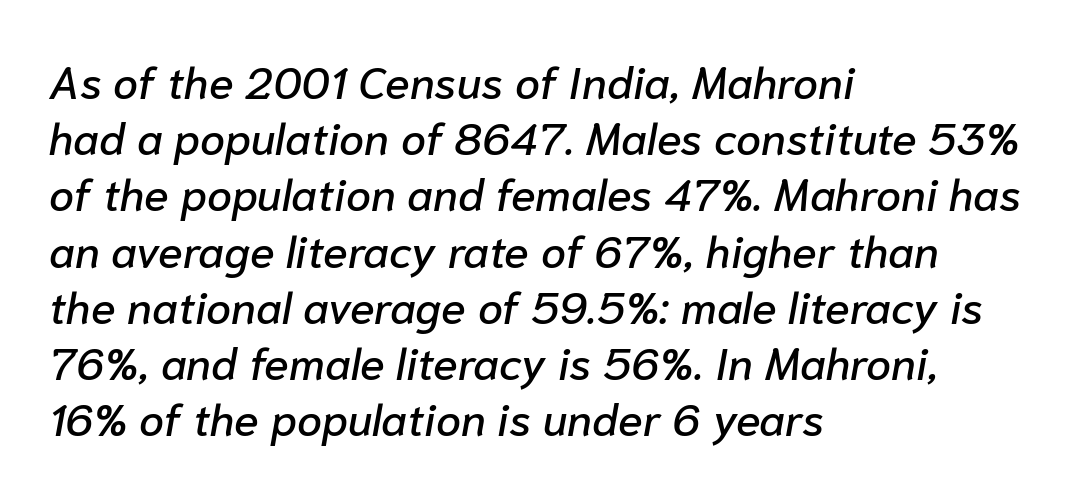
The image shows 45 px text type, italic (leaning right); set left-aligned, normal line spacing (1.25x), normal letter spacing, not underlined; low stroke contrast and a medium x-height.
